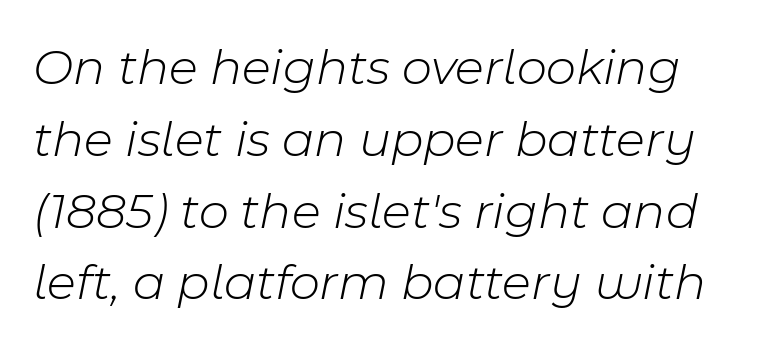
{"italic": "yes", "lean": "right", "slant_degrees": 11, "bold": "no", "weight": "light", "width": "normal", "stroke_contrast": "low", "x_height": "medium", "monospaced": "no", "underline": "no", "line_spacing": "normal", "line_spacing_ratio": 1.38, "letter_spacing": "normal", "letter_spacing_em": 0.0, "glyph_px": 52}
